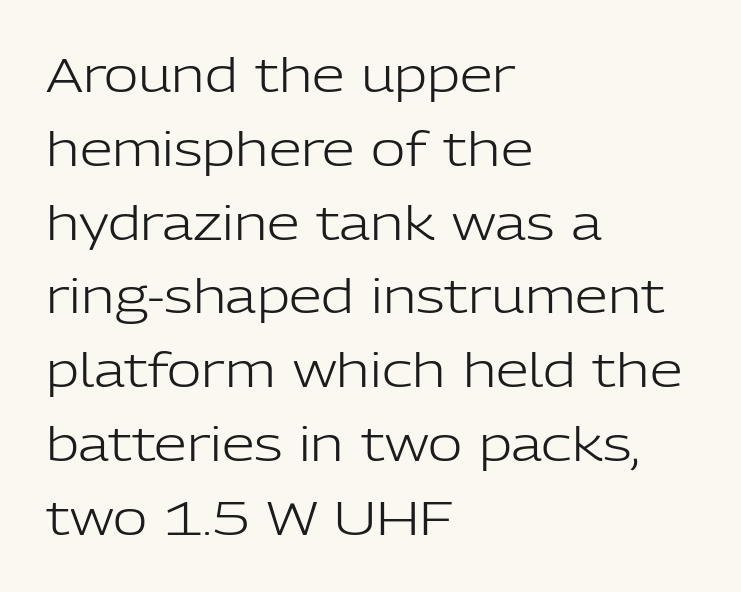
The image shows 47 px light sans-serif type, upright; set left-aligned, normal line spacing (1.57x), normal letter spacing, not underlined; low stroke contrast and a medium x-height.
